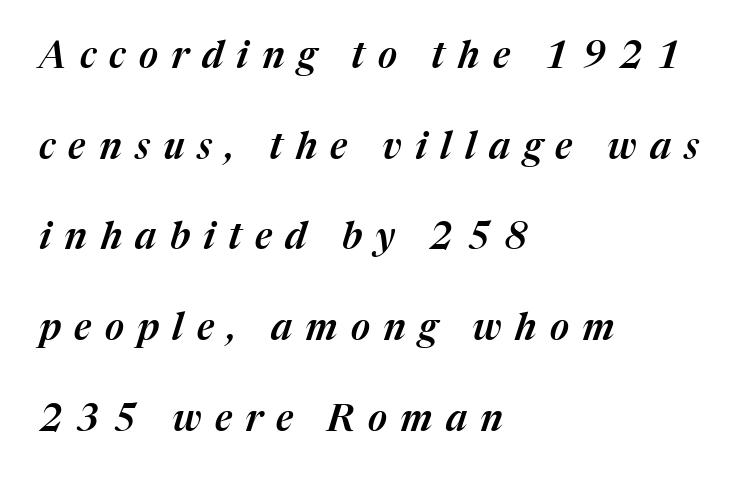
Spacing verdict: proportional, widths tailored to each character. The specimen reads as italic at a glance. Does extra space separate the letters? Yes, quite a lot of it. The lines are quadded left. Descenders hang freely into open space. Baseline-to-baseline distance is far greater than the letter height.
